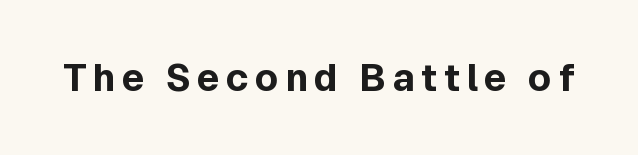
Q: Is the text bold? A: Yes.
Q: Is the text italic (slanted)? A: No, it is upright.
Q: Is the typeface a serif or a sans-serif typeface? A: Sans-serif.
Q: Is the text underlined? A: No.
Q: Width (condensed, normal, or wide)? A: Normal.
Q: x-height? A: Medium.
Q: Monospaced? A: No.
